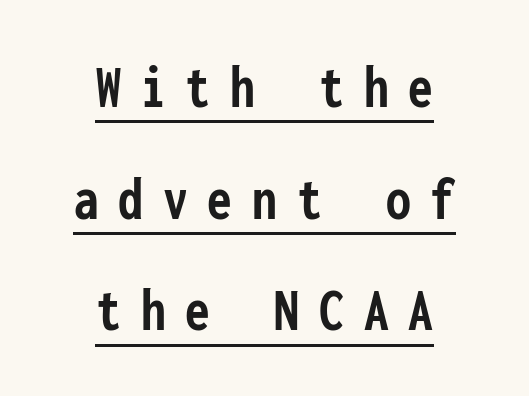
The glyphs are accompanied by a horizontal stroke just below them. Font category for this specimen: sans-serif. The rendering uses typewriter-style spacing with identical character cells. Every stem runs plumb, perpendicular to the baseline.
